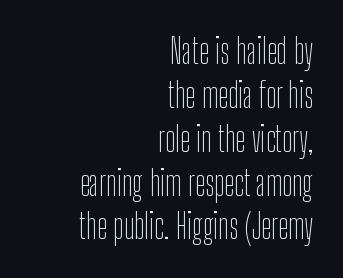
The passage shown is typed in a proportional face where columns would drift. Bare-footed words on every line. You can tell from the bare stems that sans-serif type was used. Baseline-to-baseline distance is the conventional proportion of letter height.
